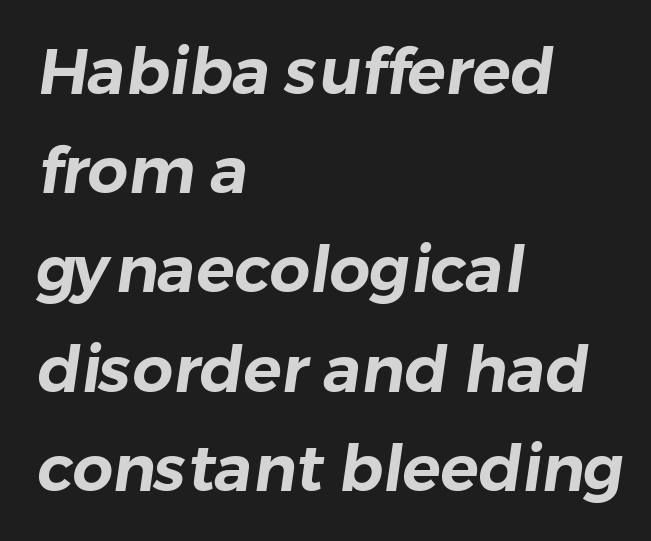
Q: Is the typeface a serif or a sans-serif typeface? A: Sans-serif.
Q: Is the text underlined? A: No.
Q: How is the paragraph aligned? A: Left-aligned.
Q: Is the spacing between letters normal or unusually wide? A: Normal.
Q: Is the spacing between lines tight, normal or loose? A: Normal.
Q: Width (condensed, normal, or wide)? A: Normal.
Q: Stroke contrast? A: Low.
Q: x-height? A: Medium.
Q: Monospaced? A: No.
